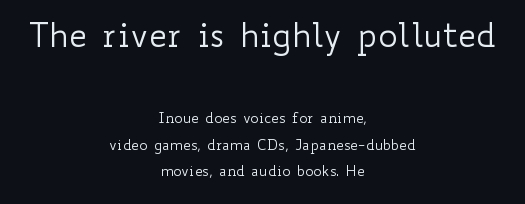
Vertically, the passage feels expansive, rows floating well apart. Anything drawn beneath the words? Only blank space. Weight: regular or lighter. Which chunk is bigger? The first one — the top block dwarfs the bottom.
